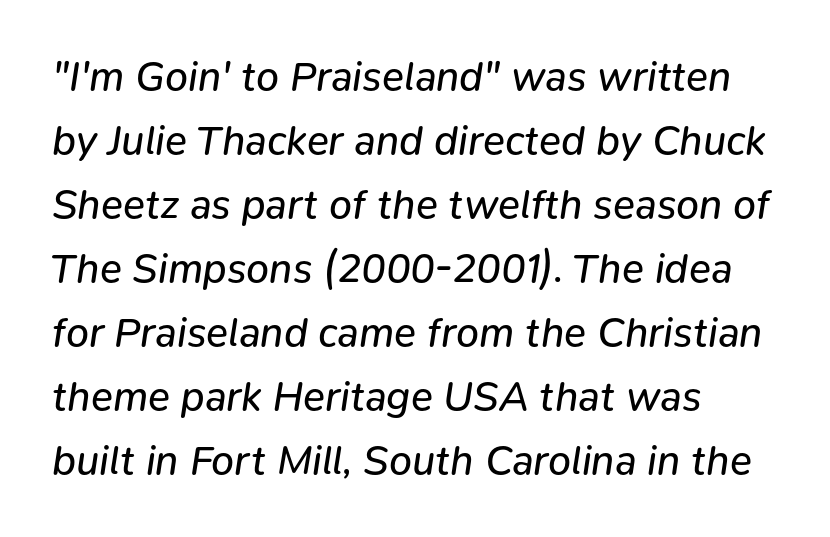
Students, observe: this is what conventionally led text looks like. Here the designer chose a conventional face with non-uniform glyph widths. This is oblique type, the kind used for emphasis or titles. Alignment: flush left. The cut favours lightness, reaching ordinary text weight at its darkest.
